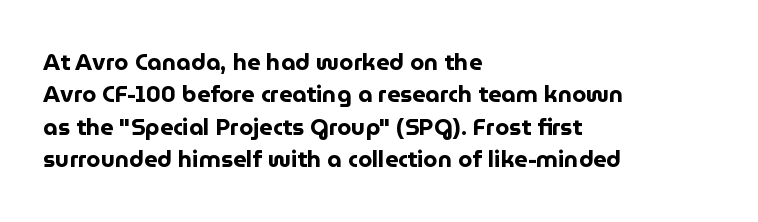
The space directly below the letters is spotless. A dark, heavy texture on the line: the type is bold. Every row of glyphs begins at an identical x-position on the left. Posture: vertical.
